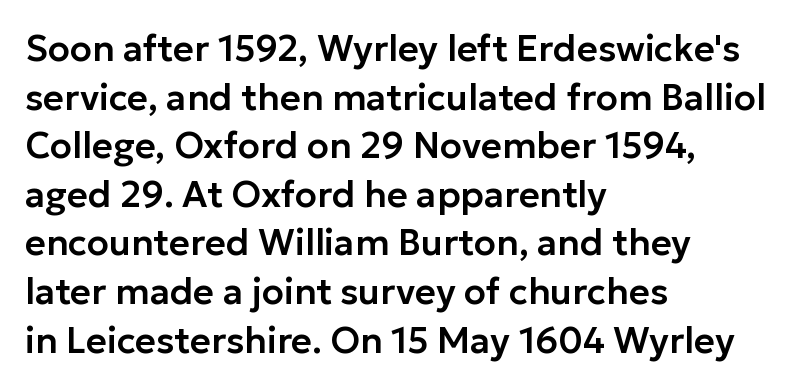
Q: Is the text italic (slanted)? A: No, it is upright.
Q: Is the typeface a serif or a sans-serif typeface? A: Sans-serif.
Q: Is the text underlined? A: No.
Q: How is the paragraph aligned? A: Left-aligned.
Q: Is the spacing between letters normal or unusually wide? A: Normal.
Q: Is the spacing between lines tight, normal or loose? A: Normal.
Q: Width (condensed, normal, or wide)? A: Normal.
Q: Stroke contrast? A: Low.
Q: x-height? A: Medium.
Q: Monospaced? A: No.
